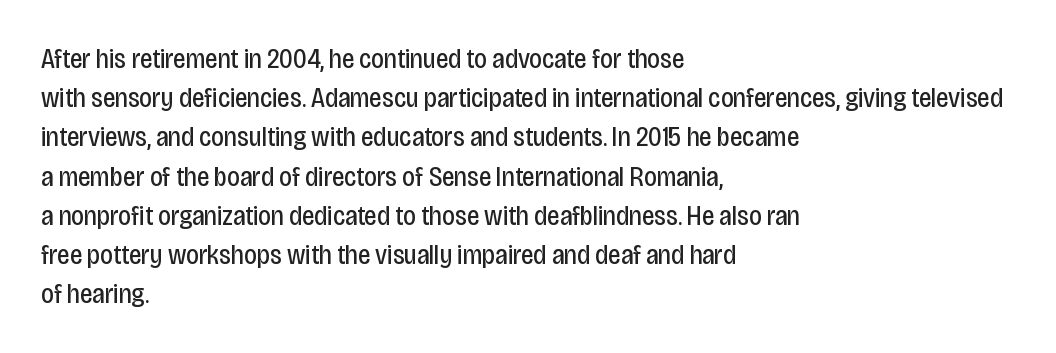
The specimen omits any rule beneath the text block's lines. Which margin do the lines hug? The left one — the right edge is uneven. This sample uses plain, unmodified letter spacing. The lettering holds an erect, upright posture throughout. Unbolded letterforms with no extra heft.
